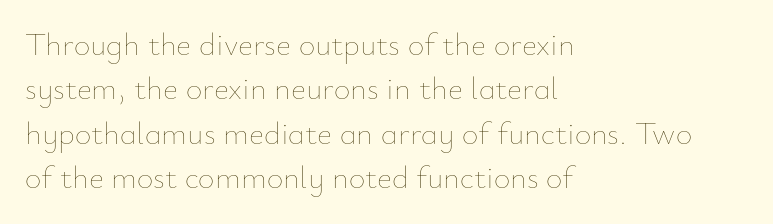
{"italic": "no", "bold": "no", "weight": "thin", "width": "normal", "stroke_contrast": "low", "x_height": "small", "monospaced": "no", "underline": "no", "align": "left", "line_spacing": "normal", "line_spacing_ratio": 1.39, "letter_spacing": "normal", "letter_spacing_em": 0.0, "glyph_px": 32}
